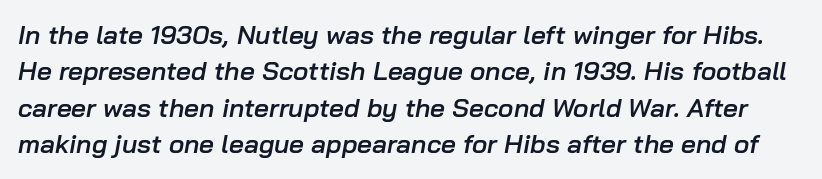
{"italic": "yes", "lean": "right", "slant_degrees": 10, "bold": "semi", "underline": "no", "line_spacing": "normal", "line_spacing_ratio": 1.4, "letter_spacing": "normal", "letter_spacing_em": 0.0, "glyph_px": 26}
